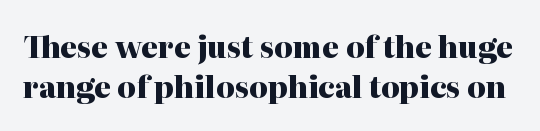
{"serif": "yes", "italic": "no", "bold": "yes", "weight": "heavy", "width": "normal", "stroke_contrast": "high", "x_height": "medium", "monospaced": "no", "underline": "no", "line_spacing": "normal", "line_spacing_ratio": 1.39, "letter_spacing": "normal", "letter_spacing_em": 0.0, "glyph_px": 29}
